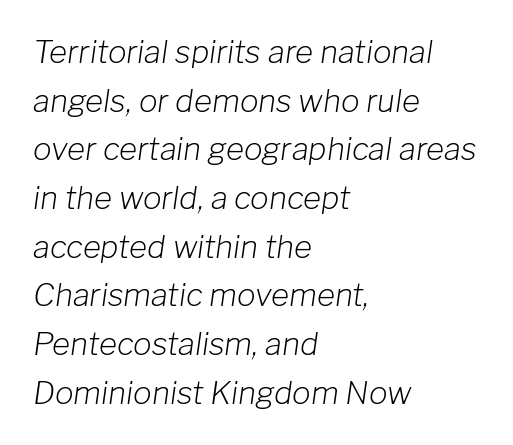
Q: Is the text bold? A: No.
Q: Is the text italic (slanted)? A: Yes, it leans right by about 8 degrees.
Q: Is the text underlined? A: No.
Q: How is the paragraph aligned? A: Left-aligned.
Q: Is the spacing between letters normal or unusually wide? A: Normal.
Q: Is the spacing between lines tight, normal or loose? A: Normal.
Q: Width (condensed, normal, or wide)? A: Normal.
Q: Stroke contrast? A: Low.
Q: x-height? A: Medium.
Q: Monospaced? A: No.
